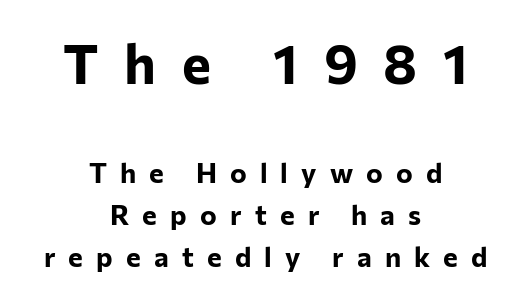
Q: Is the text bold? A: Yes.
Q: Is the text italic (slanted)? A: No, it is upright.
Q: Is the typeface a serif or a sans-serif typeface? A: Sans-serif.
Q: Is the text underlined? A: No.
Q: How is the paragraph aligned? A: Centered.
Q: Is the spacing between letters normal or unusually wide? A: Unusually wide.
Q: Is the spacing between lines tight, normal or loose? A: Normal.
Q: Which block of text is set in a larger size, the first (top) or the second (bottom)? A: The first (top) one.
Q: Width (condensed, normal, or wide)? A: Normal.
Q: Stroke contrast? A: Low.
Q: x-height? A: Medium.
Q: Monospaced? A: No.
